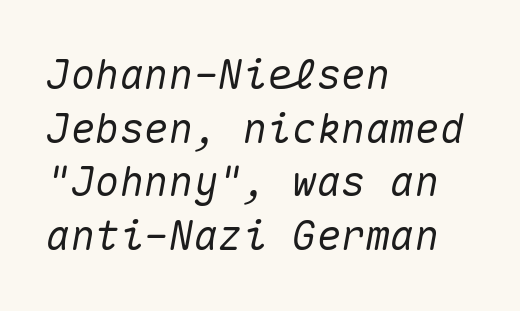
Q: Is the text italic (slanted)? A: Yes, it leans right by about 10 degrees.
Q: Is the text underlined? A: No.
Q: How is the paragraph aligned? A: Left-aligned.
Q: Is the spacing between letters normal or unusually wide? A: Normal.
Q: Is the spacing between lines tight, normal or loose? A: Normal.
Q: Width (condensed, normal, or wide)? A: Normal.
Q: Stroke contrast? A: Medium.
Q: x-height? A: Medium.
Q: Monospaced? A: Yes.
